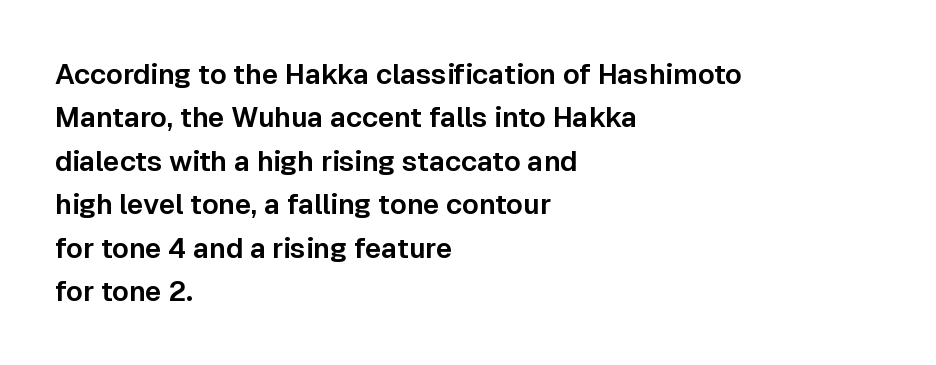
Q: Is the text italic (slanted)? A: No, it is upright.
Q: Is the typeface a serif or a sans-serif typeface? A: Sans-serif.
Q: Is the text underlined? A: No.
Q: How is the paragraph aligned? A: Left-aligned.
Q: Is the spacing between letters normal or unusually wide? A: Normal.
Q: Is the spacing between lines tight, normal or loose? A: Normal.
Q: Width (condensed, normal, or wide)? A: Normal.
Q: Stroke contrast? A: Low.
Q: x-height? A: Medium.
Q: Monospaced? A: No.
